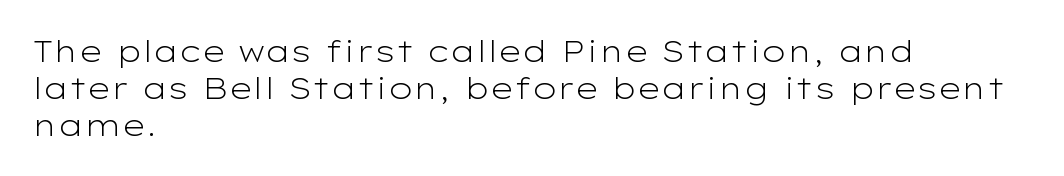
The image shows 30 px light, wide sans-serif type, upright; set left-aligned, line spacing 1.23x, normal letter spacing, not underlined; low stroke contrast and a medium x-height.
